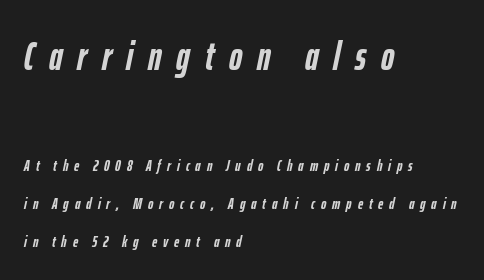
Stroke thickness is high; the sample reads as a true bold. Compare the two chunks: the upper has the greater cap height. This is oblique type, the kind used for emphasis or titles. Varying glyph widths throughout — classic text-font behaviour. Each word looks stretched out because of the extra space between its letters. Underlining? Definitely not there.
